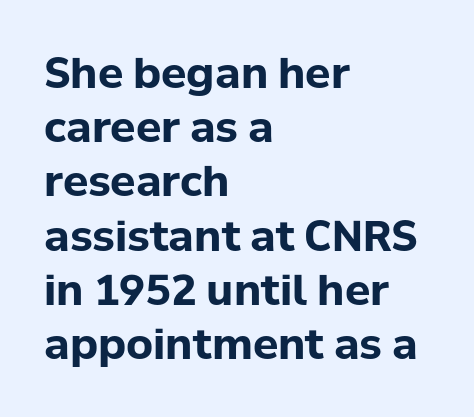
The image shows 42 px bold sans-serif type, upright; set left-aligned, normal line spacing (1.29x), normal letter spacing, not underlined; low stroke contrast and a medium x-height.
